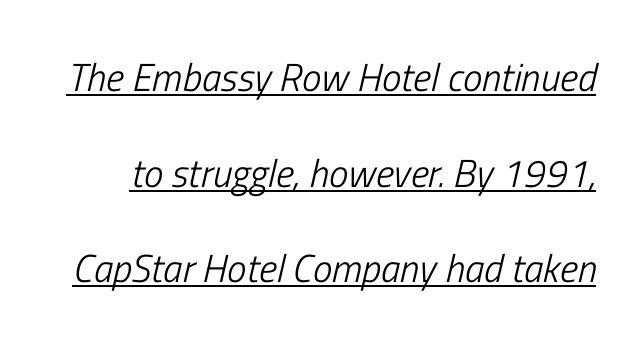
{"italic": "yes", "lean": "right", "slant_degrees": 13, "bold": "no", "weight": "light", "width": "condensed", "stroke_contrast": "low", "x_height": "medium", "monospaced": "no", "underline": "yes", "line_spacing": "loose", "line_spacing_ratio": 2.45, "letter_spacing": "normal", "letter_spacing_em": 0.0, "glyph_px": 39}
